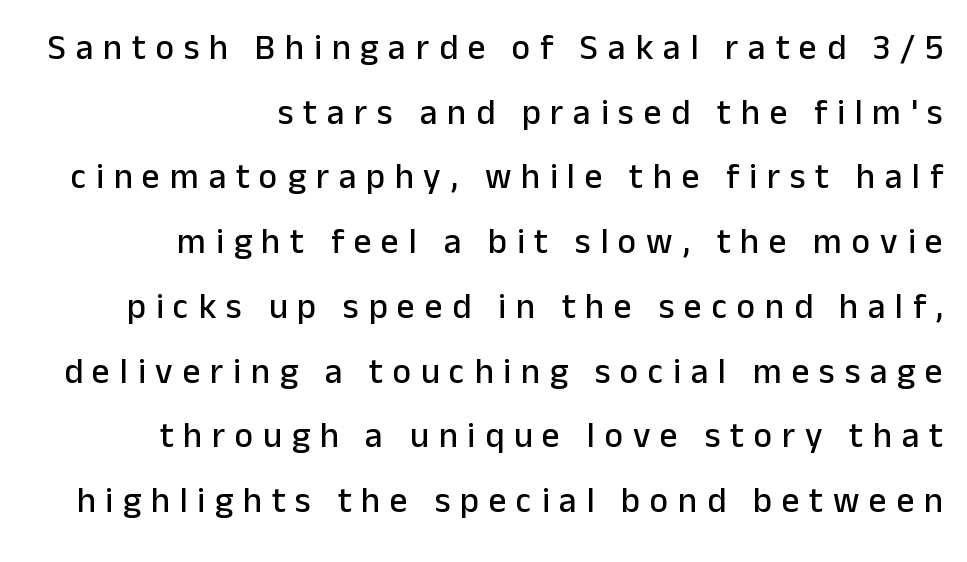
Q: Is the text italic (slanted)? A: No, it is upright.
Q: Is the typeface a serif or a sans-serif typeface? A: Sans-serif.
Q: Is the text underlined? A: No.
Q: How is the paragraph aligned? A: Right-aligned.
Q: Is the spacing between letters normal or unusually wide? A: Unusually wide.
Q: Width (condensed, normal, or wide)? A: Normal.
Q: Stroke contrast? A: Low.
Q: x-height? A: Medium.
Q: Monospaced? A: No.
